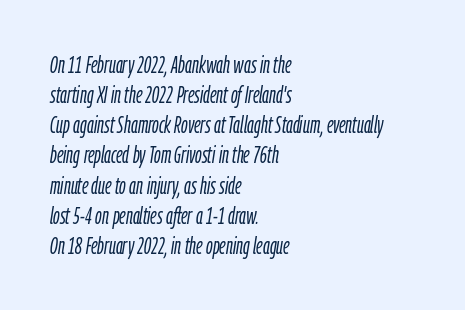
The image shows 23 px text type, italic (leaning right); set left-aligned, normal line spacing (1.31x), normal letter spacing, not underlined.
